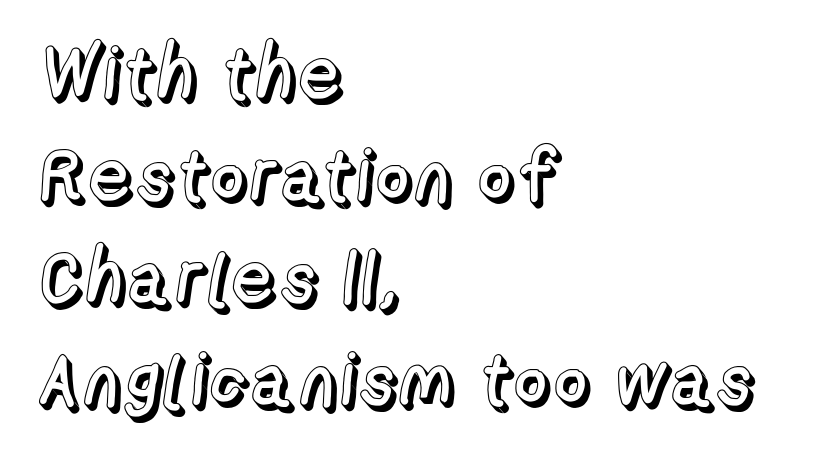
The image shows 74 px text type; set left-aligned, normal line spacing (1.38x), normal letter spacing, not underlined; a medium x-height.
